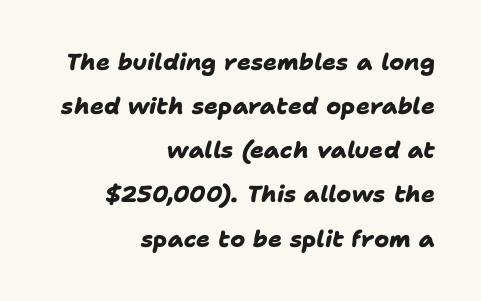
Q: Is the text bold? A: Yes.
Q: Is the text underlined? A: No.
Q: How is the paragraph aligned? A: Right-aligned.
Q: Is the spacing between letters normal or unusually wide? A: Normal.
Q: Is the spacing between lines tight, normal or loose? A: Loose.
